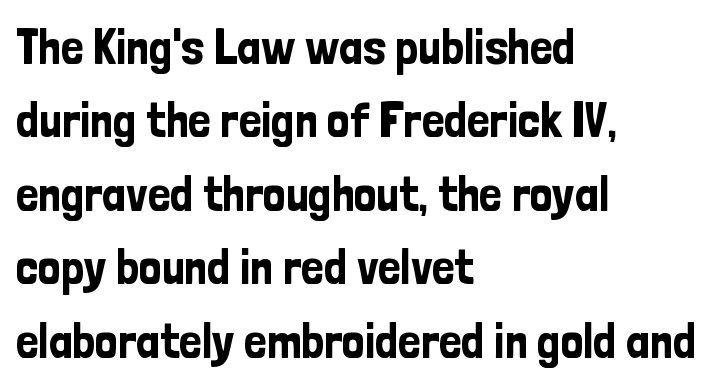
{"serif": "no", "italic": "no", "width": "condensed", "stroke_contrast": "low", "x_height": "medium", "monospaced": "no", "underline": "no", "align": "left", "line_spacing": "normal", "line_spacing_ratio": 1.47, "letter_spacing": "normal", "letter_spacing_em": 0.0, "glyph_px": 50}
